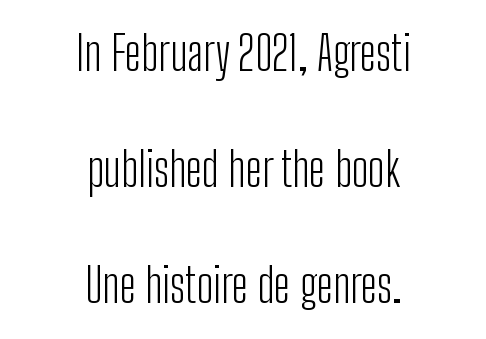
{"serif": "no", "italic": "no", "bold": "no", "weight": "light", "width": "condensed", "stroke_contrast": "low", "x_height": "medium", "monospaced": "no", "underline": "no", "align": "center", "line_spacing": "loose", "line_spacing_ratio": 2.47, "letter_spacing": "normal", "letter_spacing_em": 0.0, "glyph_px": 47}
